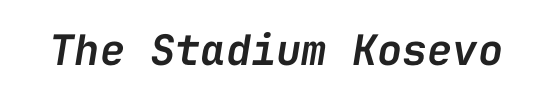
Short note: letters normally spaced. Designer's note — italics engaged. The baseline area is clear. Each glyph is drawn with semibold strokes, heavier than normal yet not fully bold. Spacing verdict: monospaced, one width for all characters.
